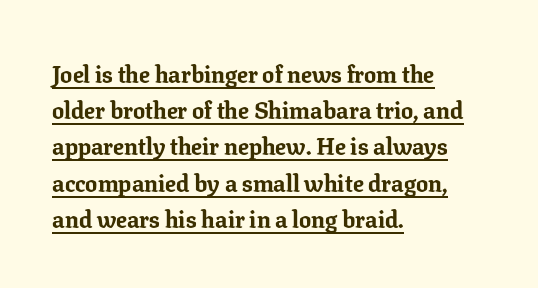
Q: Is the text bold? A: Yes.
Q: Is the text italic (slanted)? A: No, it is upright.
Q: Is the text underlined? A: Yes.
Q: How is the paragraph aligned? A: Left-aligned.
Q: Is the spacing between letters normal or unusually wide? A: Normal.
Q: Is the spacing between lines tight, normal or loose? A: Normal.
